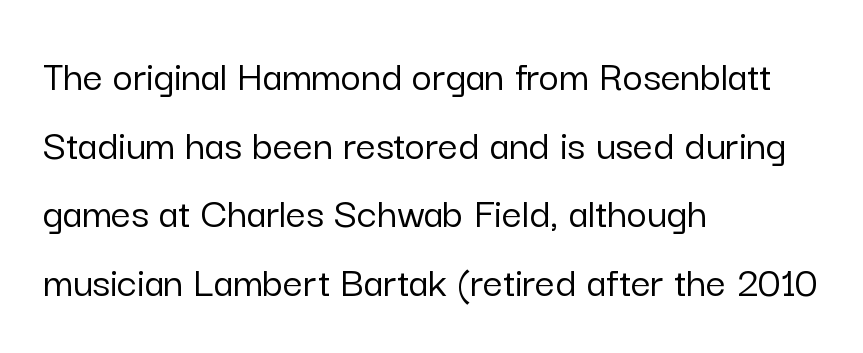
Nope, no serifs anywhere on these letters. The letters sit at their default tracking, neither squeezed nor spread. Rendered with straight, roman letterforms. The foot of each line stays bare and open.
